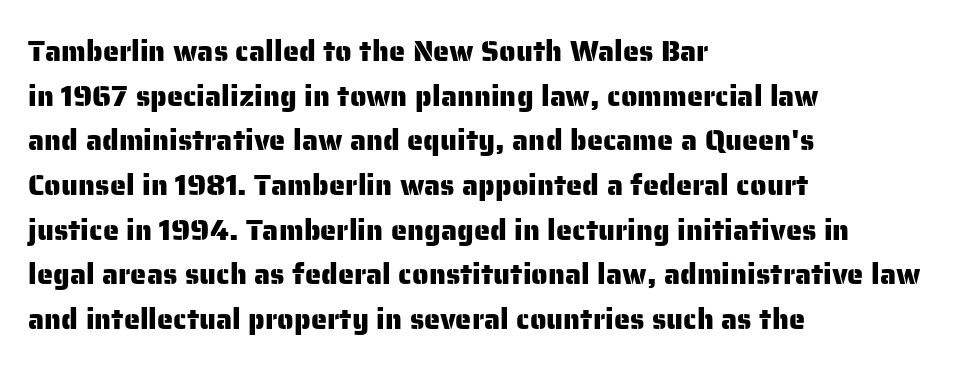
Nope, no serifs anywhere on these letters. You can tell it's not italic because the verticals are truly vertical. What's the leading like? Ordinary, nothing unusual. All the whitespace from short lines collects on the right. Tracking value appears to be zero — textbook default spacing.
